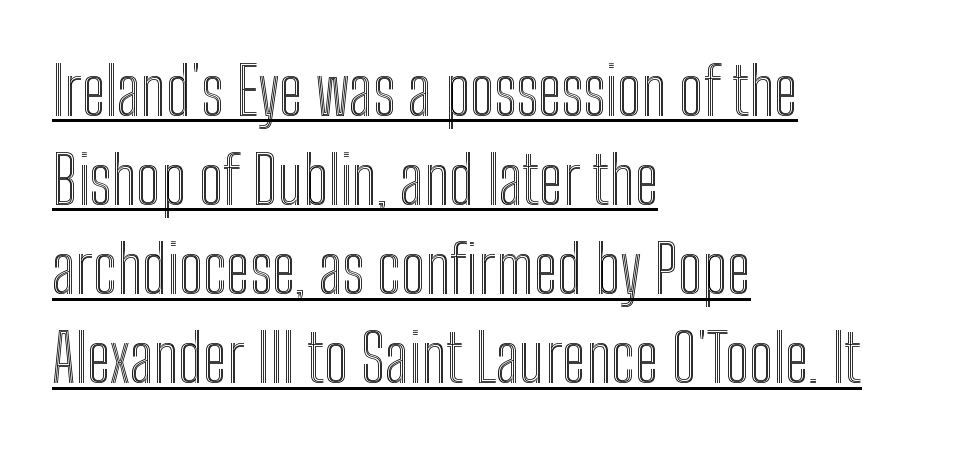
{"italic": "no", "width": "condensed", "x_height": "medium", "monospaced": "no", "underline": "yes", "align": "left", "line_spacing": "normal", "line_spacing_ratio": 1.37, "letter_spacing": "normal", "letter_spacing_em": 0.0, "glyph_px": 65}
